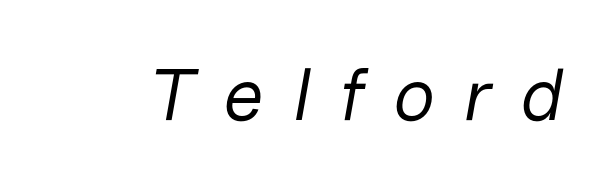
Glyph-to-glyph distance is far greater than everyday printed text. Stems and bowls with no extra thickness — not bold. Emphasis-style slanted type is in use. The rendering uses natural spacing where letterforms have individual widths.
